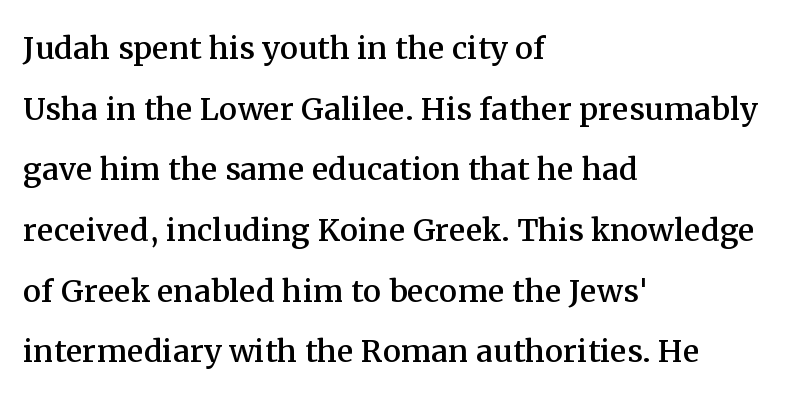
Q: Is the text italic (slanted)? A: No, it is upright.
Q: Is the typeface a serif or a sans-serif typeface? A: Serif.
Q: Is the text underlined? A: No.
Q: How is the paragraph aligned? A: Left-aligned.
Q: Is the spacing between letters normal or unusually wide? A: Normal.
Q: Is the spacing between lines tight, normal or loose? A: Normal.
Q: Width (condensed, normal, or wide)? A: Normal.
Q: Stroke contrast? A: Medium.
Q: x-height? A: Medium.
Q: Monospaced? A: No.
